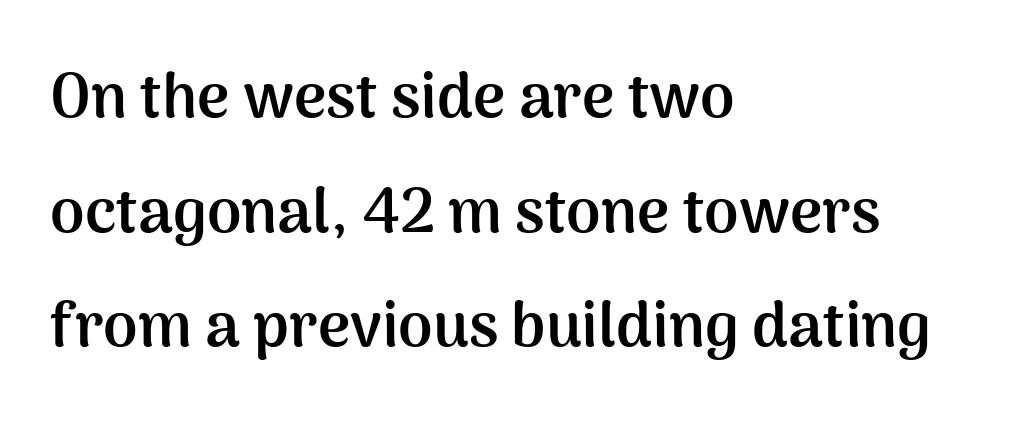
{"serif": "no", "italic": "no", "bold": "yes", "weight": "semibold", "width": "normal", "stroke_contrast": "medium", "x_height": "medium", "monospaced": "no", "underline": "no", "align": "left", "line_spacing_ratio": 1.85, "letter_spacing": "normal", "letter_spacing_em": 0.0, "glyph_px": 62}
